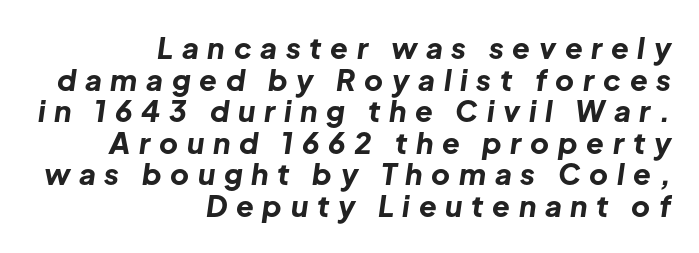
Q: Is the text bold? A: Yes.
Q: Is the text italic (slanted)? A: Yes, it leans right by about 8 degrees.
Q: Is the text underlined? A: No.
Q: How is the paragraph aligned? A: Right-aligned.
Q: Is the spacing between letters normal or unusually wide? A: Unusually wide.
Q: Is the spacing between lines tight, normal or loose? A: Tight.
Q: Width (condensed, normal, or wide)? A: Normal.
Q: Stroke contrast? A: Low.
Q: x-height? A: Medium.
Q: Monospaced? A: No.
